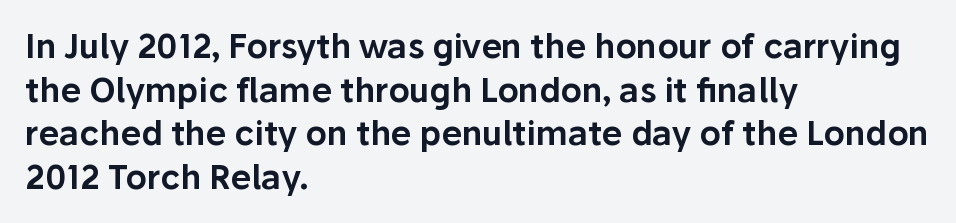
The image shows 33 px sans-serif type, upright; set left-aligned, normal line spacing (1.32x), normal letter spacing, not underlined; low stroke contrast and a medium x-height.
